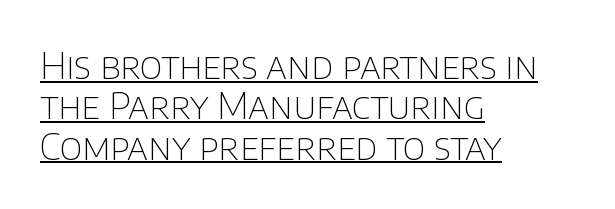
Q: Is the text bold? A: No.
Q: Is the text italic (slanted)? A: No, it is upright.
Q: Is the typeface a serif or a sans-serif typeface? A: Sans-serif.
Q: Is the text underlined? A: Yes.
Q: How is the paragraph aligned? A: Left-aligned.
Q: Is the spacing between letters normal or unusually wide? A: Normal.
Q: Is the spacing between lines tight, normal or loose? A: Tight.
Q: Width (condensed, normal, or wide)? A: Normal.
Q: Stroke contrast? A: Low.
Q: x-height? A: Large.
Q: Monospaced? A: No.
